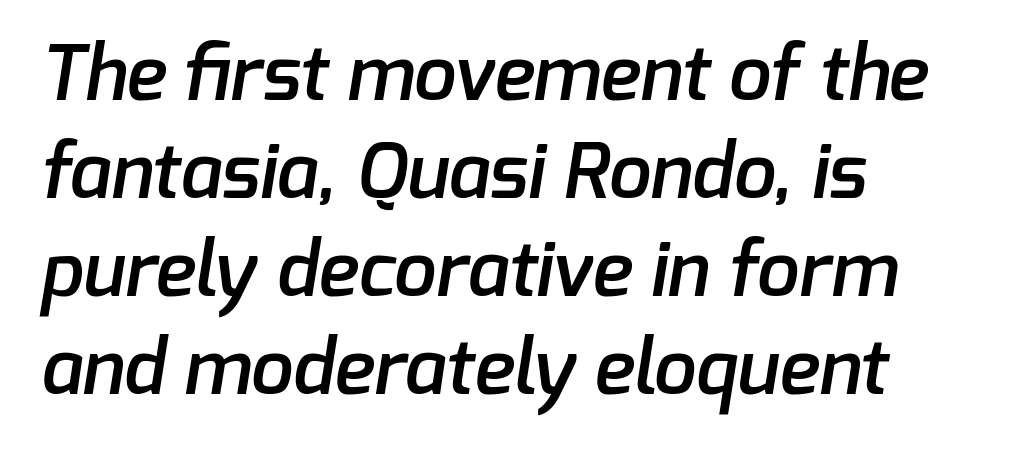
The image shows 76 px semibold sans-serif type; set left-aligned, normal line spacing (1.29x), normal letter spacing, not underlined; low stroke contrast and a medium x-height.
